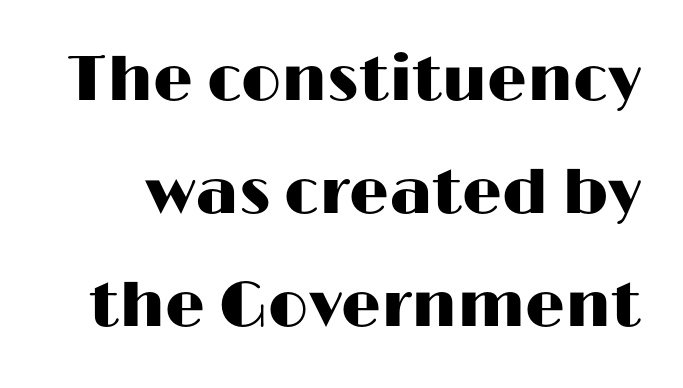
Q: Is the text italic (slanted)? A: No, it is upright.
Q: Is the typeface a serif or a sans-serif typeface? A: Sans-serif.
Q: Is the text underlined? A: No.
Q: Is the spacing between letters normal or unusually wide? A: Normal.
Q: Width (condensed, normal, or wide)? A: Wide.
Q: Stroke contrast? A: High.
Q: x-height? A: Medium.
Q: Monospaced? A: No.
